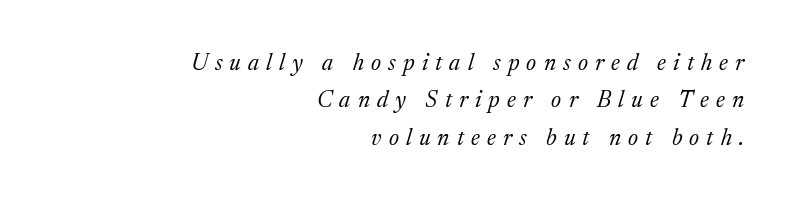
Q: Is the text bold? A: No.
Q: Is the text italic (slanted)? A: Yes, it leans right by about 17 degrees.
Q: Is the text underlined? A: No.
Q: How is the paragraph aligned? A: Right-aligned.
Q: Is the spacing between letters normal or unusually wide? A: Unusually wide.
Q: Is the spacing between lines tight, normal or loose? A: Normal.
